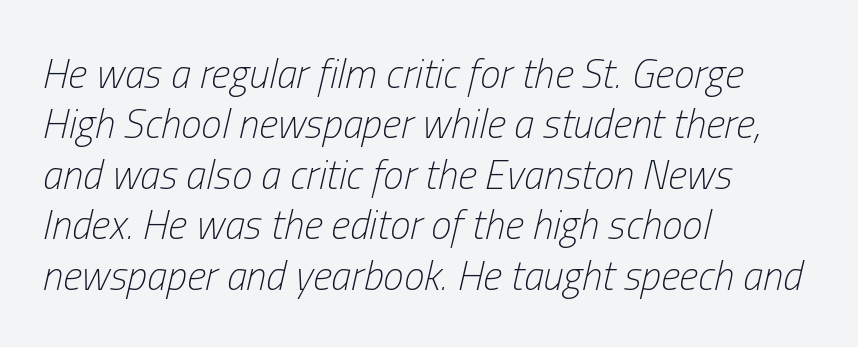
Every character sits at an angle, as italics do. The string is rendered with underlining switched off. Default kerning and tracking; the words read as compact shapes. Vertical stems look standard width or narrower in stroke.
